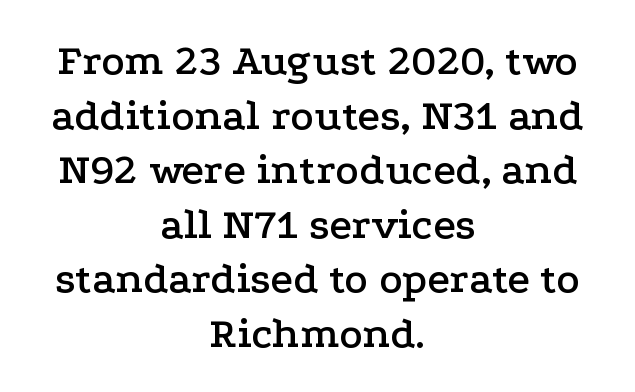
Honestly, the letter spacing is just normal — you wouldn't notice it. Examine the stroke ends and you'll spot serifs. The letters advance in unequal steps, a hallmark of proportional type. Bare-footed words on every line. Visually the block forms a symmetrical silhouette, jagged on both flanks. Ordinary non-slanted type is in use.
